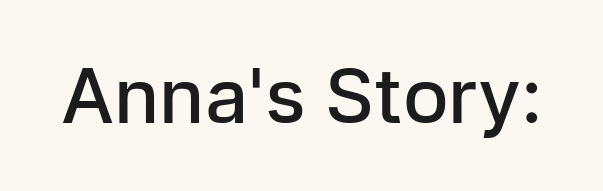
Q: Is the text bold? A: Semi-bold.
Q: Is the text italic (slanted)? A: No, it is upright.
Q: Is the typeface a serif or a sans-serif typeface? A: Sans-serif.
Q: Is the text underlined? A: No.
Q: Is the spacing between letters normal or unusually wide? A: Normal.
Q: Width (condensed, normal, or wide)? A: Normal.
Q: Stroke contrast? A: Low.
Q: x-height? A: Medium.
Q: Monospaced? A: No.
